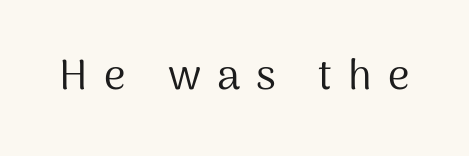
The image shows 42 px regular-weight sans-serif type, upright; set unusually wide letter spacing (+0.39 em), not underlined; medium stroke contrast and a medium x-height.
